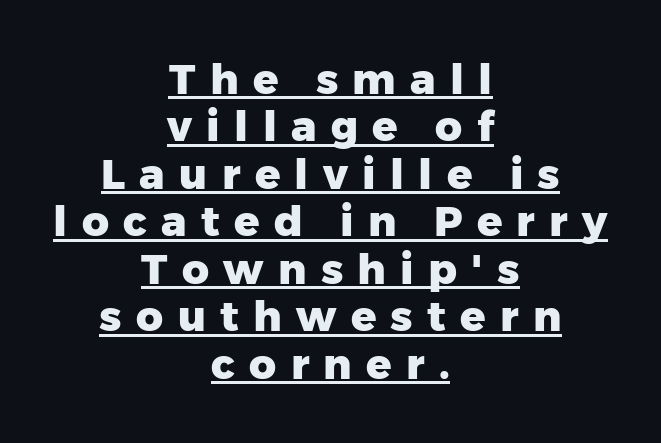
The lines are quadded center. The typeface chosen for these lines omits serifs. Does the weight exceed regular? Yes, all the way to bold. Each letter keeps its own natural width here, so spacing adapts to shape. Descenders here cross a horizontal rule under the line. Observe the wide spacing: letters keep a clear distance from each other.
